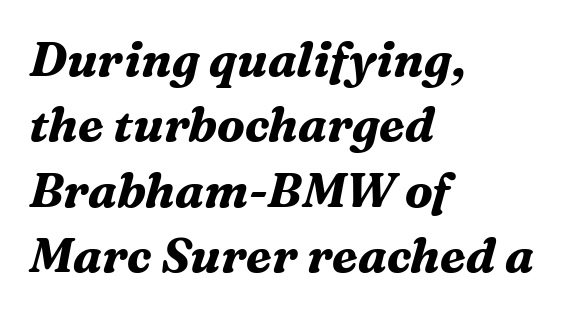
Font category for this specimen: serif. These words are printed bold, with thick strokes throughout. Spacing between characters is what you'd get straight out of the box. This sample has the flowing, uneven cadence of proportional lettering. Characters are canted at an angle relative to the baseline's perpendicular.
